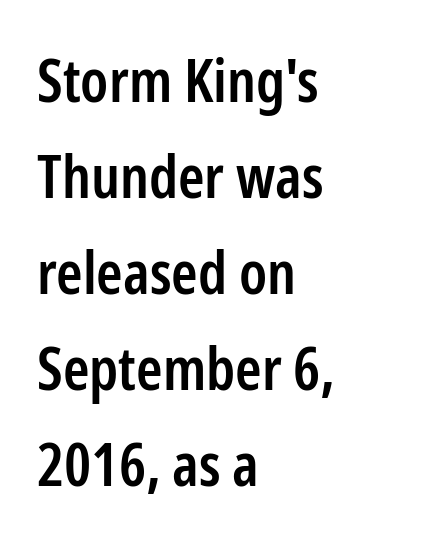
{"serif": "no", "italic": "no", "bold": "semi", "weight": "semibold", "width": "condensed", "stroke_contrast": "low", "x_height": "medium", "monospaced": "no", "underline": "no", "align": "left", "line_spacing": "normal", "line_spacing_ratio": 1.6, "letter_spacing": "normal", "letter_spacing_em": 0.0, "glyph_px": 60}
